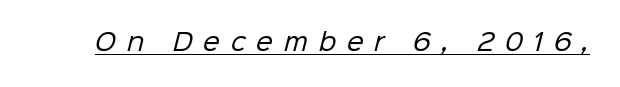
The image shows 24 px text type; set unusually wide letter spacing (+0.45 em), underlined.
